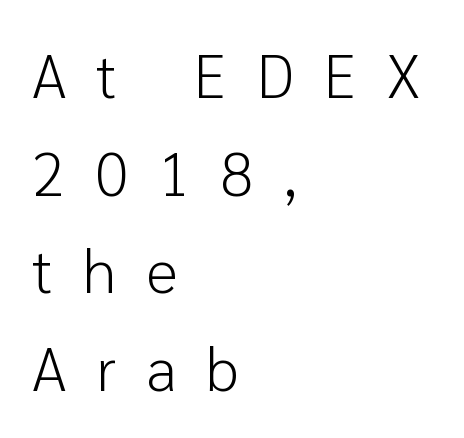
{"serif": "no", "italic": "no", "bold": "no", "weight": "light", "width": "normal", "stroke_contrast": "low", "x_height": "medium", "monospaced": "no", "underline": "no", "align": "left", "line_spacing": "normal", "line_spacing_ratio": 1.6, "letter_spacing": "wide", "letter_spacing_em": 0.49, "glyph_px": 61}
